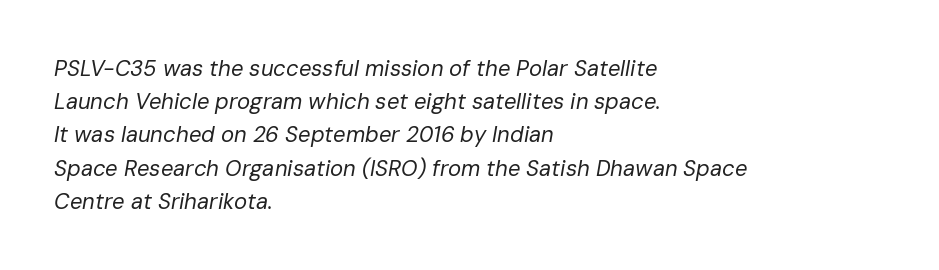
{"italic": "yes", "lean": "right", "slant_degrees": 10, "bold": "no", "underline": "no", "align": "left", "line_spacing": "normal", "line_spacing_ratio": 1.51, "letter_spacing": "normal", "letter_spacing_em": 0.0, "glyph_px": 22}
